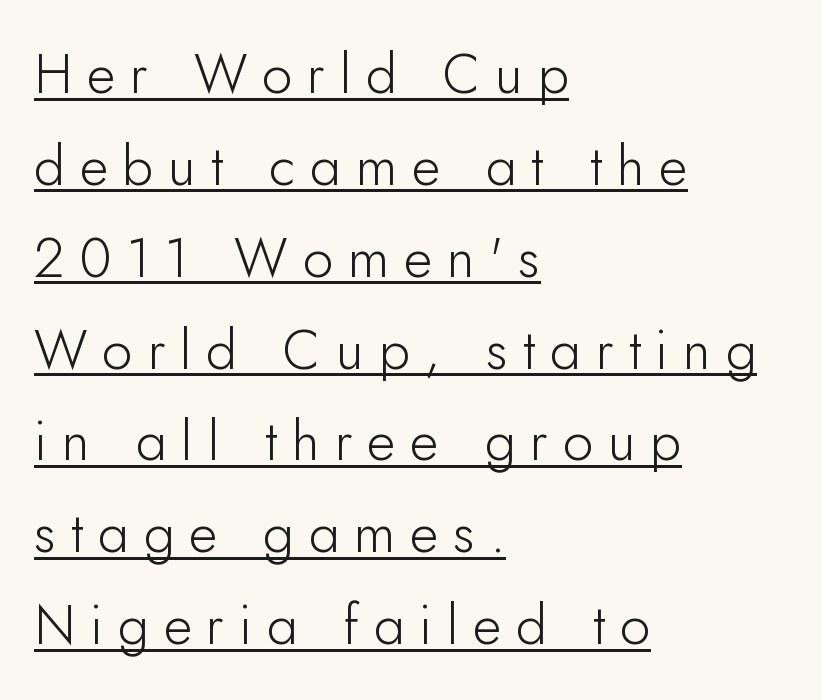
The image shows 55 px light sans-serif type, upright; set left-aligned, normal line spacing (1.67x), unusually wide letter spacing (+0.27 em), underlined; low stroke contrast and a small x-height.
